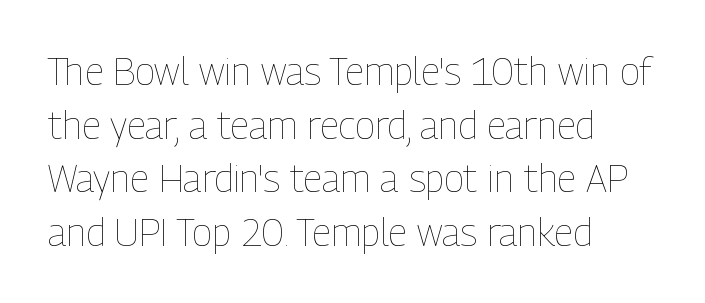
The passage shown stacks its lines at a standard gap. The line texture is even and compact thanks to regular tracking. The letters stand straight up with perfectly vertical stems. Alignment: flush left.
